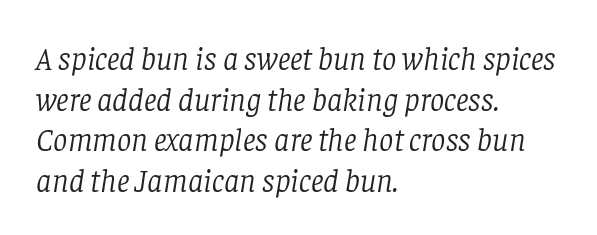
Q: Is the text bold? A: No.
Q: Is the text italic (slanted)? A: Yes, it leans right by about 8 degrees.
Q: Is the typeface a serif or a sans-serif typeface? A: Serif.
Q: Is the text underlined? A: No.
Q: How is the paragraph aligned? A: Left-aligned.
Q: Is the spacing between letters normal or unusually wide? A: Normal.
Q: Is the spacing between lines tight, normal or loose? A: Normal.
Q: Width (condensed, normal, or wide)? A: Normal.
Q: Stroke contrast? A: Low.
Q: x-height? A: Large.
Q: Monospaced? A: No.
